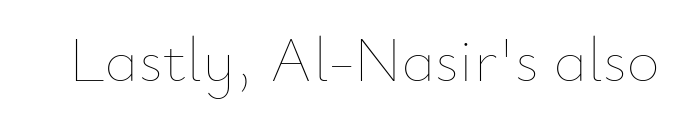
No italicization has been applied; the sample stays upright. The rendering uses natural spacing where letterforms have individual widths. This is not heavy type; no bold has been used. The horizontal fit of the characters is conventional and even. Descenders are the only things crossing below the line.
